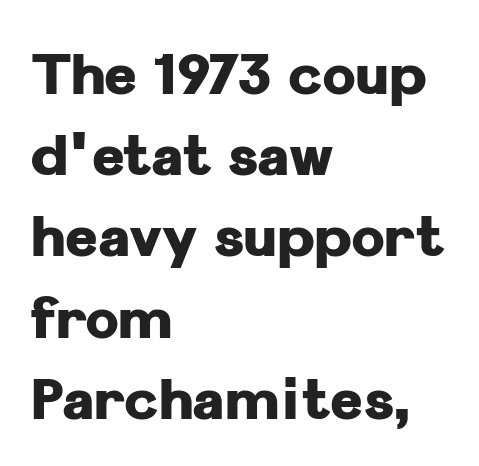
The image shows 56 px heavy sans-serif type, upright; set left-aligned, normal line spacing (1.45x), normal letter spacing, not underlined; low stroke contrast and a medium x-height.
